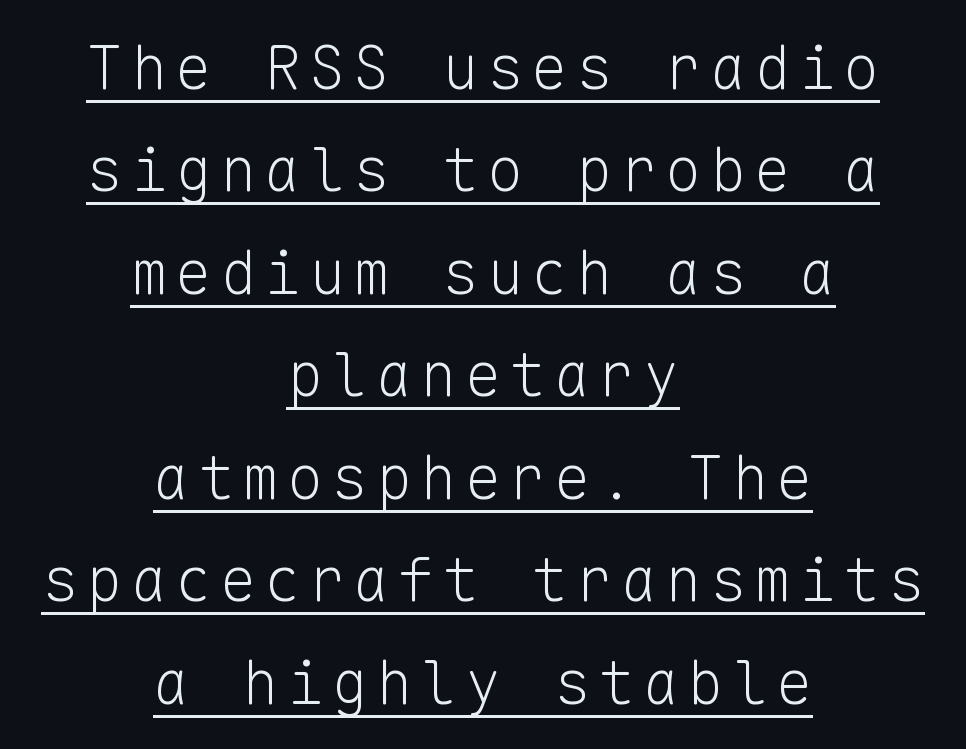
Q: Is the text bold? A: No.
Q: Is the text italic (slanted)? A: No, it is upright.
Q: Is the typeface a serif or a sans-serif typeface? A: Sans-serif.
Q: Is the text underlined? A: Yes.
Q: How is the paragraph aligned? A: Centered.
Q: Is the spacing between lines tight, normal or loose? A: Normal.
Q: Width (condensed, normal, or wide)? A: Normal.
Q: Stroke contrast? A: Low.
Q: x-height? A: Medium.
Q: Monospaced? A: Yes.
